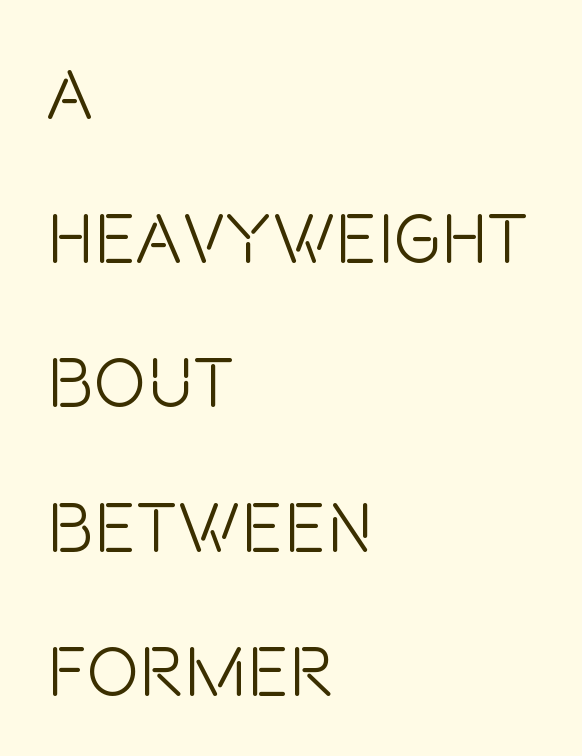
{"serif": "no", "italic": "no", "bold": "no", "weight": "light", "width": "condensed", "stroke_contrast": "low", "x_height": "large", "monospaced": "no", "underline": "no", "align": "left", "line_spacing": "loose", "line_spacing_ratio": 2.06, "letter_spacing": "normal", "letter_spacing_em": 0.0, "glyph_px": 70}
